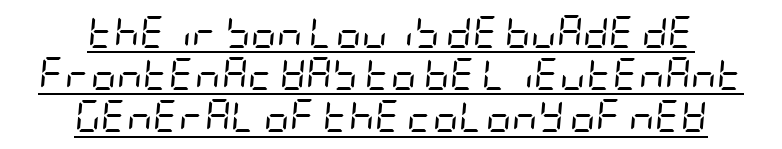
{"italic": "yes", "lean": "right", "slant_degrees": 5, "bold": "no", "weight": "regular", "width": "condensed", "stroke_contrast": "low", "x_height": "large", "underline": "yes", "align": "center", "line_spacing": "normal", "line_spacing_ratio": 1.32, "letter_spacing": "normal", "letter_spacing_em": 0.0, "glyph_px": 32}
